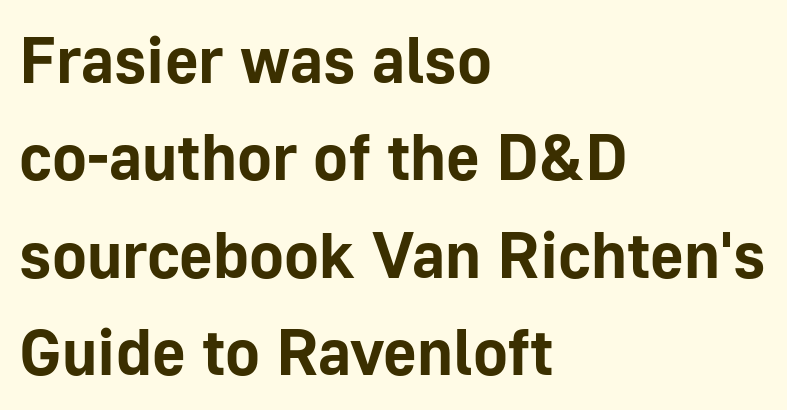
It's the straight-up-and-down kind of type. Caption: multi-line text, flush left, ragged right. Clear beneath every line of the passage. Strong, thick strokes mark this as bold type. Compared with typical paragraphs, the rows here are spaced about the same. Think of a printed novel: that variable character pitch is what you see here.
